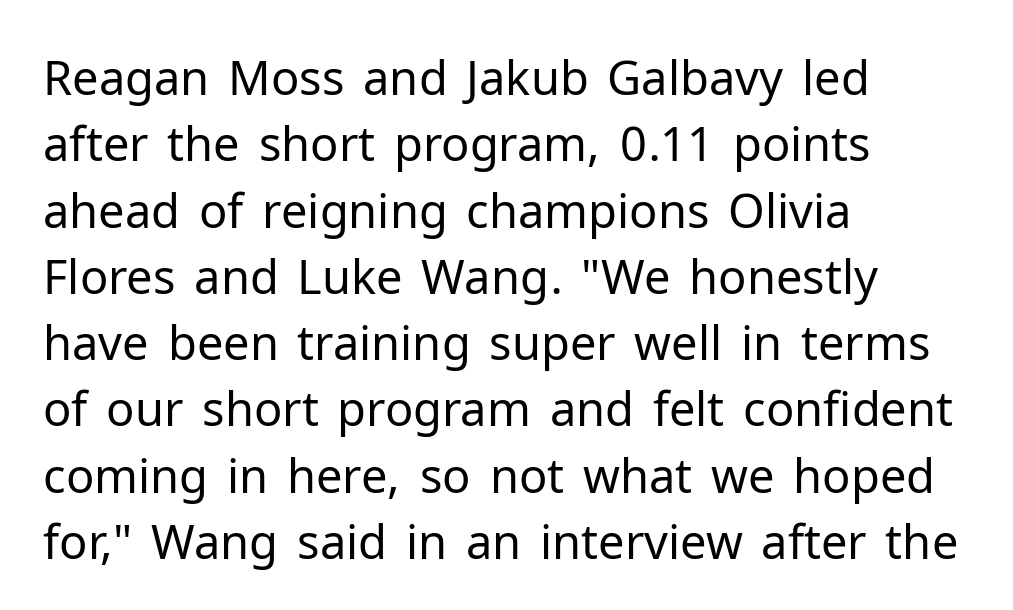
{"serif": "no", "italic": "no", "bold": "no", "weight": "regular", "width": "normal", "stroke_contrast": "low", "x_height": "medium", "monospaced": "no", "underline": "no", "align": "left", "line_spacing": "normal", "line_spacing_ratio": 1.41, "letter_spacing": "normal", "letter_spacing_em": 0.0, "glyph_px": 47}
